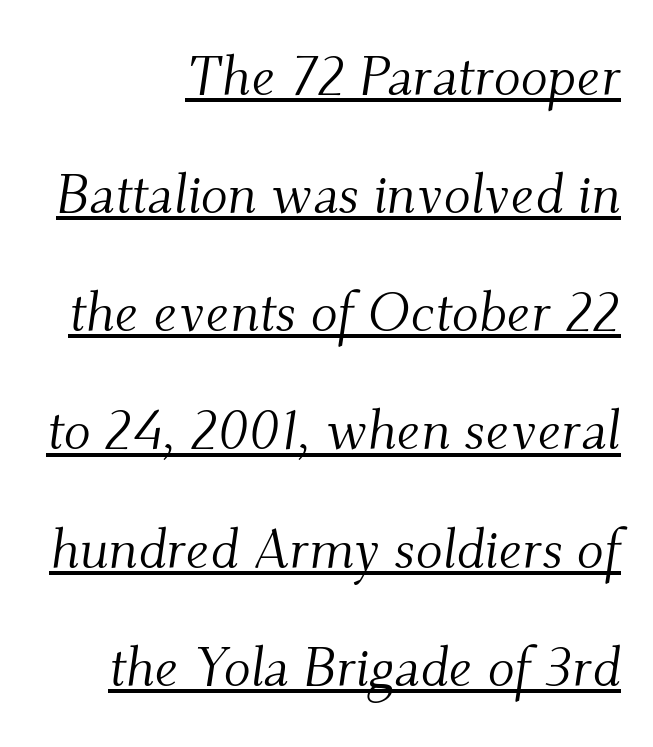
The image shows 56 px light serif type, italic (leaning right); set right-aligned, loose line spacing (2.11x), normal letter spacing, underlined; medium stroke contrast and a small x-height.
